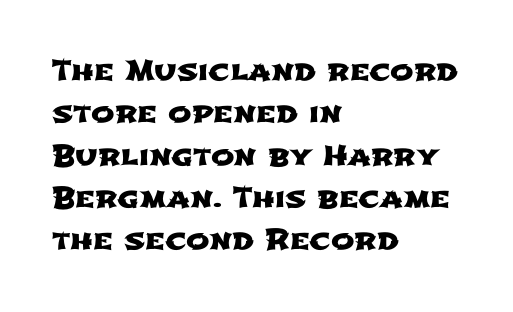
Reading down the block, your eye returns to a fixed left position each line. These lines are rendered in a variable-pitch font. The block of text has a typical density, with ordinary space between rows. You could call the tracking neutral — neither tight nor loose. Is this a sans? Yes — the strokes have no serifs.
